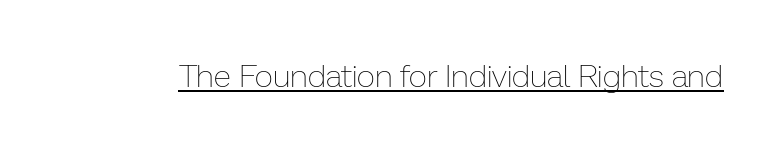
Underlining? Definitely there. The tracking reads as untouched default to a designer's eye. The specimen reads as upright at a glance. The passage shown is not bold in any degree. The face used here is proportionally spaced, like ordinary book or web type.
